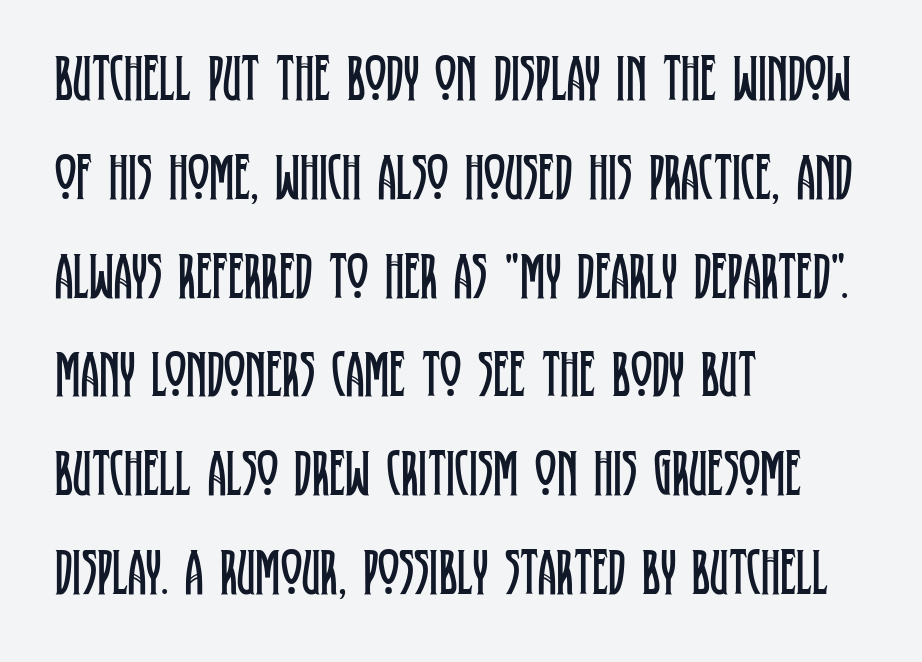
Q: Is the text bold? A: No.
Q: Is the text italic (slanted)? A: No, it is upright.
Q: Is the typeface a serif or a sans-serif typeface? A: Serif.
Q: Is the text underlined? A: No.
Q: How is the paragraph aligned? A: Left-aligned.
Q: Is the spacing between letters normal or unusually wide? A: Normal.
Q: Is the spacing between lines tight, normal or loose? A: Normal.
Q: Width (condensed, normal, or wide)? A: Condensed.
Q: Stroke contrast? A: Low.
Q: x-height? A: Large.
Q: Monospaced? A: No.
